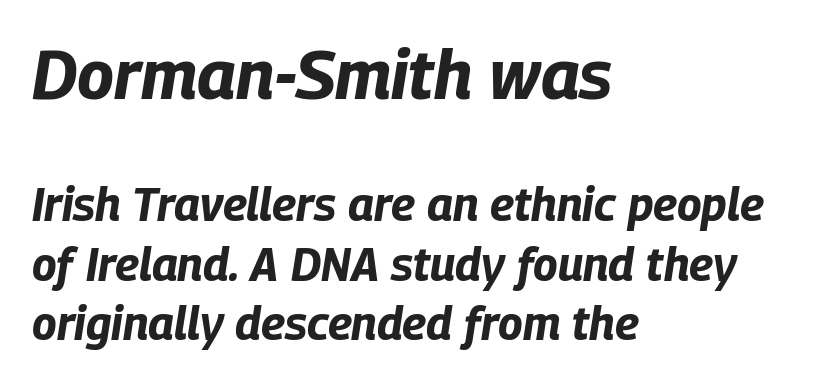
{"italic": "yes", "lean": "right", "slant_degrees": 9, "bold": "yes", "weight": "bold", "width": "condensed", "stroke_contrast": "low", "x_height": "large", "monospaced": "no", "underline": "no", "align": "left", "line_spacing": "normal", "line_spacing_ratio": 1.29, "letter_spacing": "normal", "letter_spacing_em": 0.0, "larger_block": "first", "size_ratio": 1.5, "glyph_px": 69}
